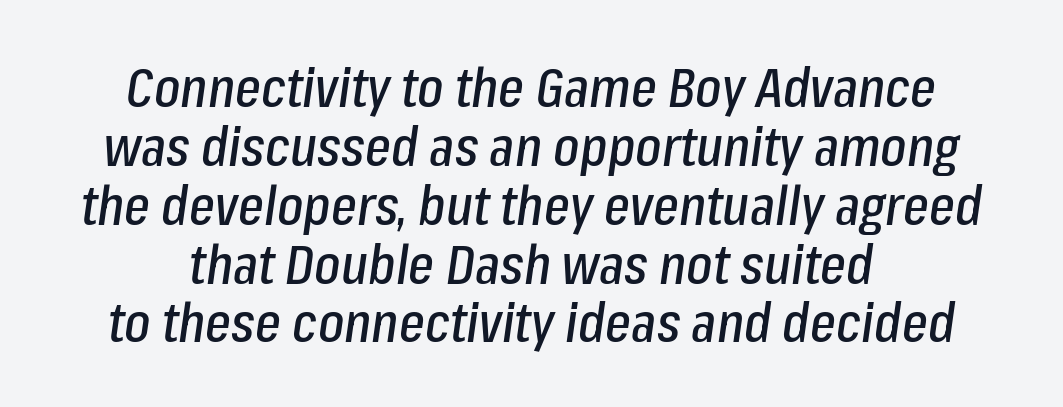
The image shows 55 px condensed type, italic (leaning right); set centered, tight line spacing (1.07x), normal letter spacing, not underlined; low stroke contrast and a medium x-height.
